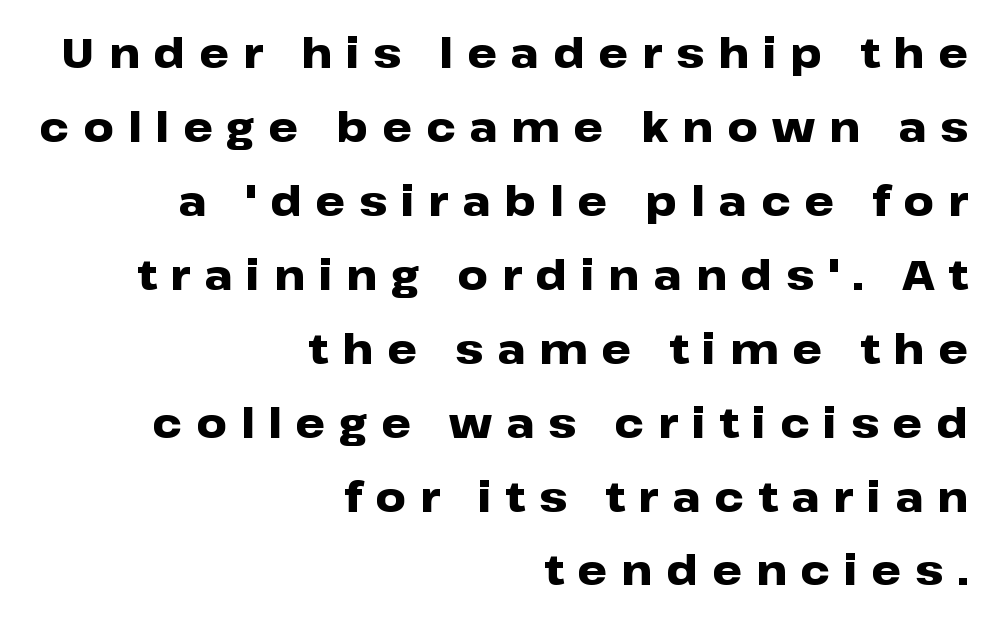
Letterform terminals end flat and unadorned throughout the passage. In CSS terms this would be text-align: right. The typography opts for an upright posture over an oblique one. The rendering inserts visible extra space after every character.
